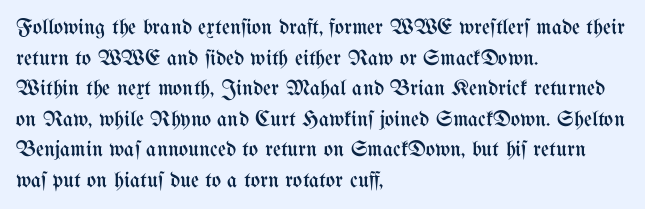
Q: Is the text bold? A: No.
Q: Is the text italic (slanted)? A: No, it is upright.
Q: Is the text underlined? A: No.
Q: How is the paragraph aligned? A: Left-aligned.
Q: Is the spacing between letters normal or unusually wide? A: Normal.
Q: Is the spacing between lines tight, normal or loose? A: Normal.
